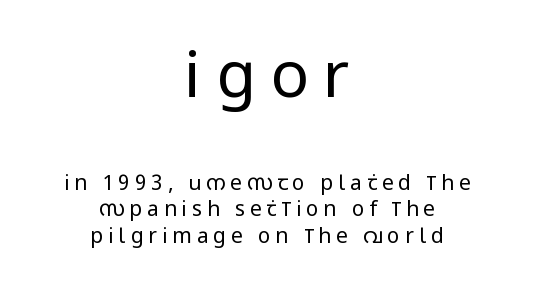
Q: Is the text bold? A: No.
Q: Is the text italic (slanted)? A: No, it is upright.
Q: Is the typeface a serif or a sans-serif typeface? A: Sans-serif.
Q: Is the text underlined? A: No.
Q: How is the paragraph aligned? A: Centered.
Q: Is the spacing between letters normal or unusually wide? A: Unusually wide.
Q: Is the spacing between lines tight, normal or loose? A: Normal.
Q: Which block of text is set in a larger size, the first (top) or the second (bottom)? A: The first (top) one.
Q: Width (condensed, normal, or wide)? A: Condensed.
Q: Stroke contrast? A: Low.
Q: x-height? A: Large.
Q: Monospaced? A: No.
